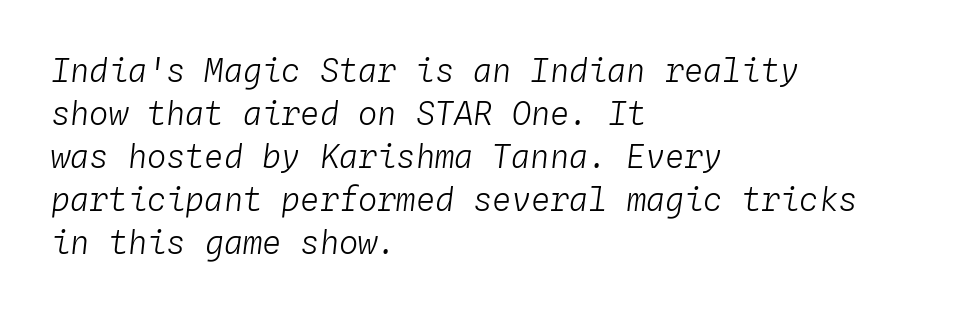
Q: Is the text bold? A: No.
Q: Is the text italic (slanted)? A: Yes, it leans right by about 4 degrees.
Q: Is the text underlined? A: No.
Q: How is the paragraph aligned? A: Left-aligned.
Q: Is the spacing between letters normal or unusually wide? A: Normal.
Q: Is the spacing between lines tight, normal or loose? A: Normal.
Q: Width (condensed, normal, or wide)? A: Normal.
Q: Stroke contrast? A: Low.
Q: x-height? A: Medium.
Q: Monospaced? A: Yes.
